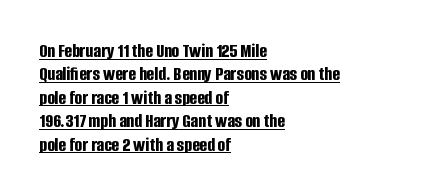
Vertical strokes here are truly vertical. Compared with undecorated copy, this sample adds a rule below the words. Each glyph is drawn with heavy, bold strokes. Does extra space separate the letters? No, they use regular spacing. Notice how the passage keeps a crisp vertical edge on the left only.
